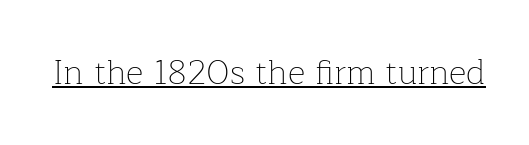
{"serif": "yes", "italic": "no", "bold": "no", "weight": "thin", "width": "normal", "stroke_contrast": "low", "x_height": "medium", "monospaced": "no", "underline": "yes", "letter_spacing": "normal", "letter_spacing_em": 0.0, "glyph_px": 34}
